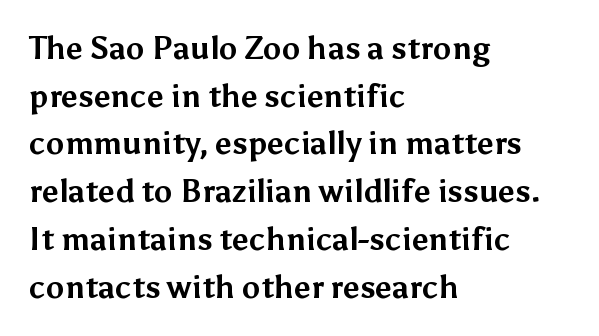
No italicization has been applied; the sample stays upright. The baseline area is clear. Chunky letters — that's bold for sure. You could call the tracking neutral — neither tight nor loose. Do the characters align in a grid? No, the font is proportional. The passage shown stacks its lines at a standard gap.
